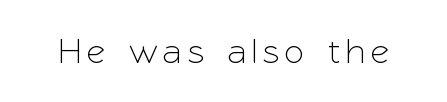
Looks like regular typesetting: each glyph gets only the width it needs. No word sits above an underline. The typography opts for an upright posture over an oblique one. To sum up the face: it is a sans, with no serifs.
